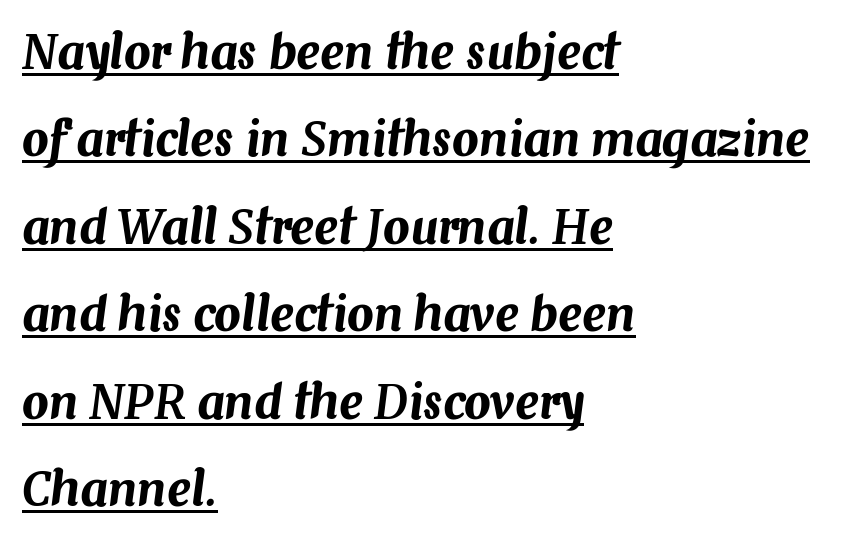
{"italic": "yes", "lean": "right", "slant_degrees": 7, "width": "normal", "stroke_contrast": "medium", "x_height": "medium", "monospaced": "no", "underline": "yes", "align": "left", "line_spacing_ratio": 1.86, "letter_spacing": "normal", "letter_spacing_em": 0.0, "glyph_px": 47}
